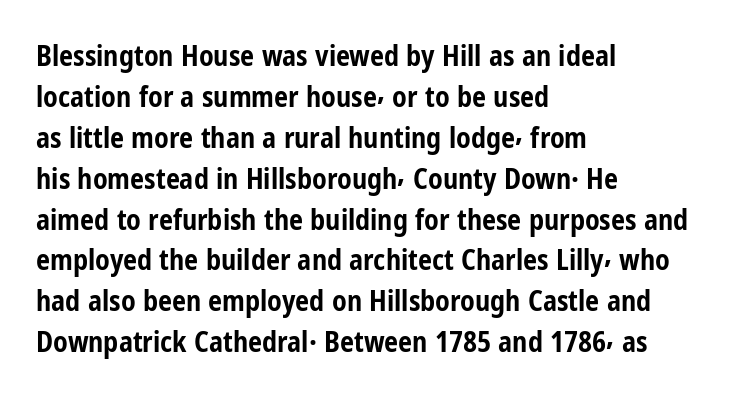
{"serif": "no", "italic": "no", "bold": "yes", "weight": "bold", "width": "condensed", "stroke_contrast": "low", "x_height": "medium", "monospaced": "no", "underline": "no", "align": "left", "line_spacing": "normal", "line_spacing_ratio": 1.46, "letter_spacing": "normal", "letter_spacing_em": 0.0, "glyph_px": 28}
